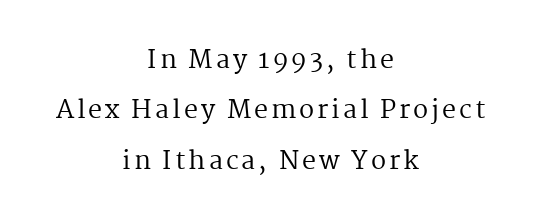
The image shows 25 px text type, upright; set centered, loose line spacing (2.02x), not underlined.
